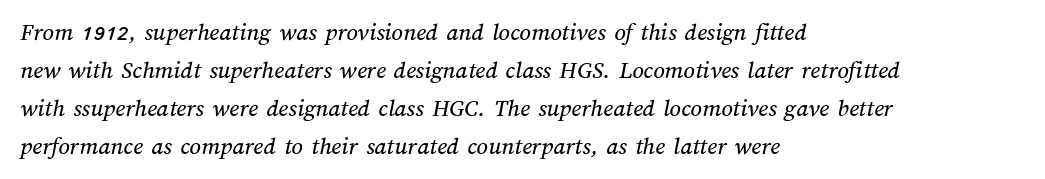
This sample is left-justified, so line endings fall wherever the words run out. Spacing between characters is what you'd get straight out of the box. Is there much room between lines? A standard amount, neither cramped nor airy. Descenders are the only things crossing below the line.
